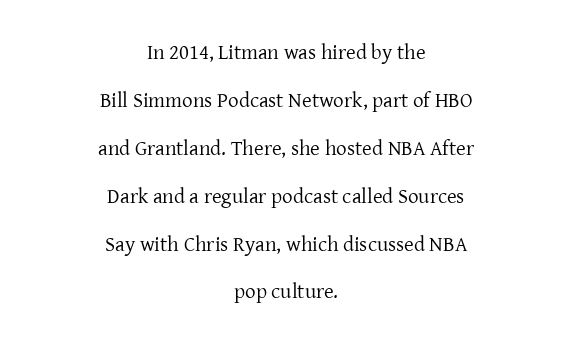
Line starts and ends both wander, symmetrically. The weight tops out at a normal text grade. The lines are spread far apart with generous leading. Upright lettering throughout. The horizontal fit of the characters is conventional and even.
